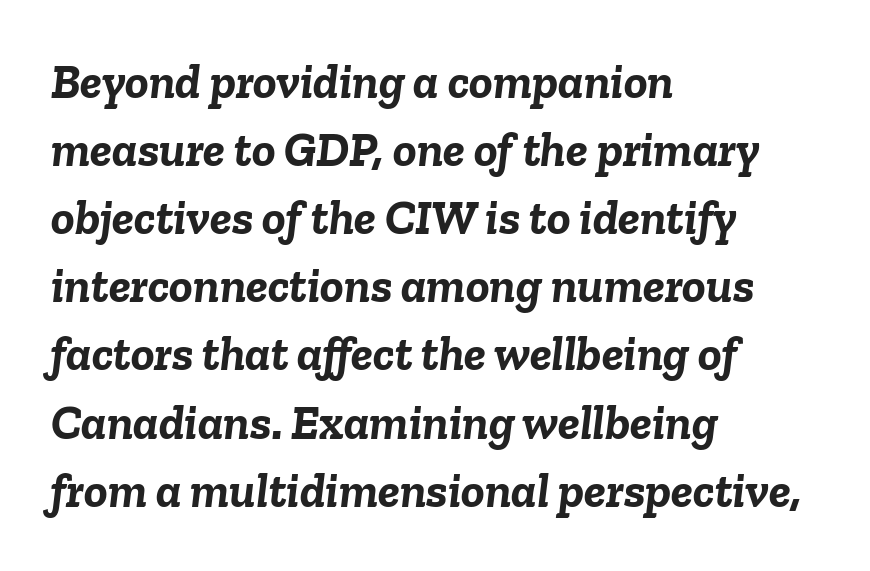
Designer's note — italics engaged. Is there much room between lines? A standard amount, neither cramped nor airy. Unmarked baselines from the first word to the last. A typesetter would call this proportional, since set widths differ per character. This sample is left-justified, so line endings fall wherever the words run out.
